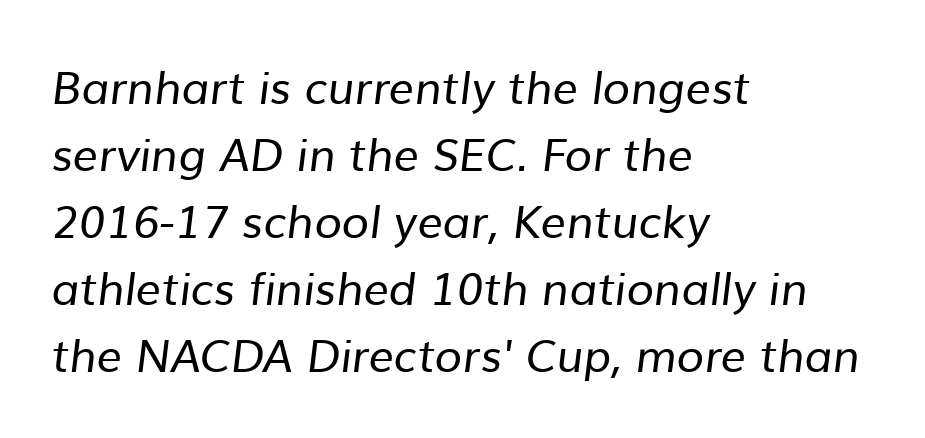
{"serif": "no", "bold": "no", "weight": "regular", "width": "normal", "stroke_contrast": "low", "x_height": "medium", "monospaced": "no", "underline": "no", "align": "left", "line_spacing": "normal", "line_spacing_ratio": 1.49, "letter_spacing": "normal", "letter_spacing_em": 0.0, "glyph_px": 45}
